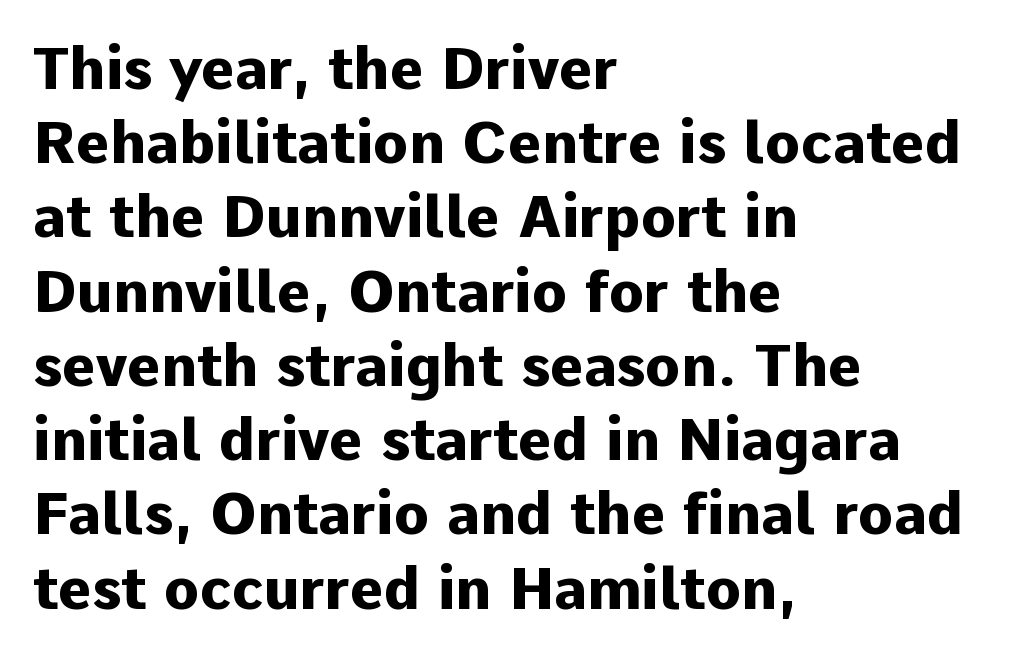
Q: Is the text bold? A: Yes.
Q: Is the text italic (slanted)? A: No, it is upright.
Q: Is the typeface a serif or a sans-serif typeface? A: Sans-serif.
Q: Is the text underlined? A: No.
Q: How is the paragraph aligned? A: Left-aligned.
Q: Is the spacing between letters normal or unusually wide? A: Normal.
Q: Is the spacing between lines tight, normal or loose? A: Normal.
Q: Width (condensed, normal, or wide)? A: Normal.
Q: Stroke contrast? A: Low.
Q: x-height? A: Medium.
Q: Monospaced? A: No.
